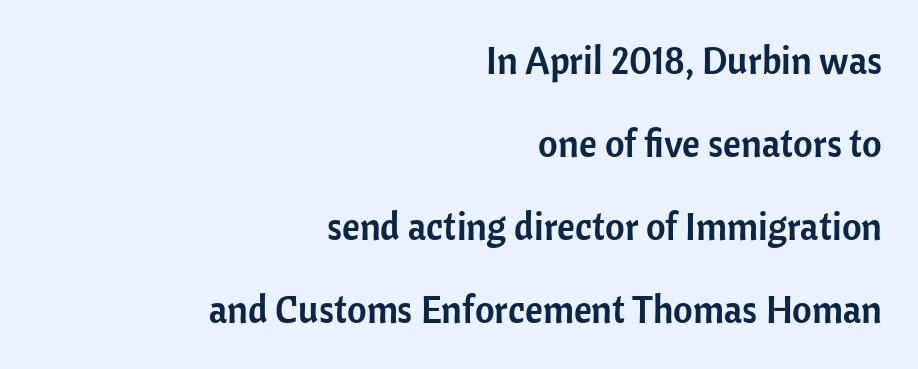
Q: Is the text italic (slanted)? A: No, it is upright.
Q: Is the typeface a serif or a sans-serif typeface? A: Sans-serif.
Q: Is the text underlined? A: No.
Q: How is the paragraph aligned? A: Right-aligned.
Q: Is the spacing between letters normal or unusually wide? A: Normal.
Q: Is the spacing between lines tight, normal or loose? A: Loose.
Q: Width (condensed, normal, or wide)? A: Normal.
Q: Stroke contrast? A: Low.
Q: x-height? A: Medium.
Q: Monospaced? A: No.
